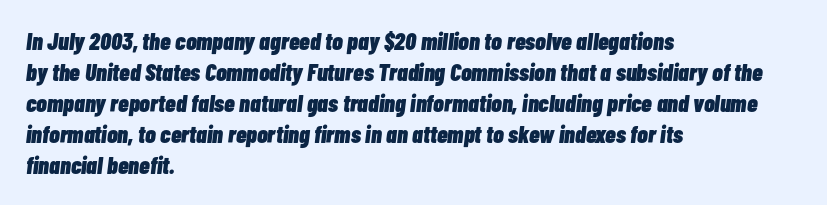
Q: Is the text bold? A: Yes.
Q: Is the text italic (slanted)? A: Yes, it leans right by about 7 degrees.
Q: Is the text underlined? A: No.
Q: How is the paragraph aligned? A: Left-aligned.
Q: Is the spacing between letters normal or unusually wide? A: Normal.
Q: Is the spacing between lines tight, normal or loose? A: Normal.
